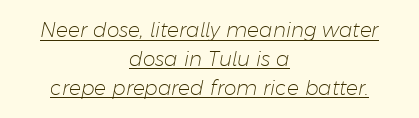
{"italic": "yes", "lean": "right", "slant_degrees": 11, "bold": "no", "underline": "yes", "align": "center", "line_spacing": "normal", "line_spacing_ratio": 1.44, "letter_spacing": "normal", "letter_spacing_em": 0.0, "glyph_px": 20}
